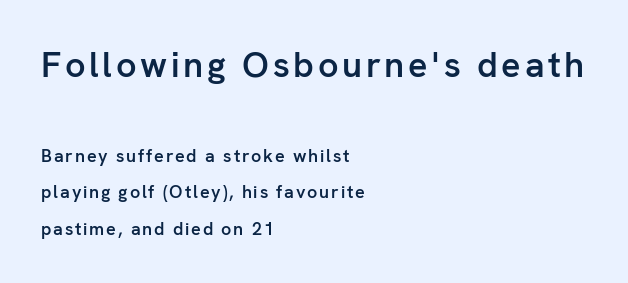
Q: Is the text bold? A: Semi-bold.
Q: Is the text italic (slanted)? A: No, it is upright.
Q: Is the typeface a serif or a sans-serif typeface? A: Sans-serif.
Q: Is the text underlined? A: No.
Q: How is the paragraph aligned? A: Left-aligned.
Q: Is the spacing between lines tight, normal or loose? A: Loose.
Q: Which block of text is set in a larger size, the first (top) or the second (bottom)? A: The first (top) one.
Q: Width (condensed, normal, or wide)? A: Normal.
Q: Stroke contrast? A: Low.
Q: x-height? A: Medium.
Q: Monospaced? A: No.
